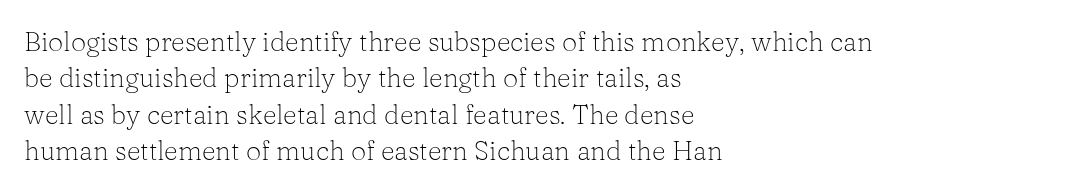
The image shows 27 px text type, upright; set left-aligned, normal line spacing (1.35x), normal letter spacing, not underlined.
